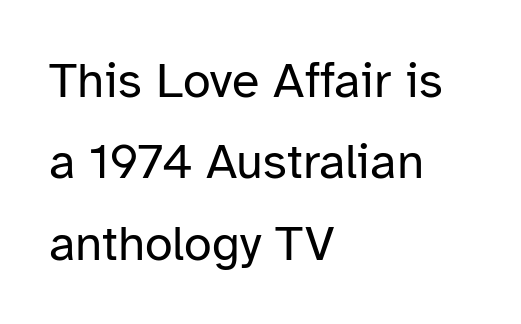
Q: Is the text bold? A: No.
Q: Is the text italic (slanted)? A: No, it is upright.
Q: Is the typeface a serif or a sans-serif typeface? A: Sans-serif.
Q: Is the text underlined? A: No.
Q: How is the paragraph aligned? A: Left-aligned.
Q: Is the spacing between letters normal or unusually wide? A: Normal.
Q: Is the spacing between lines tight, normal or loose? A: Normal.
Q: Width (condensed, normal, or wide)? A: Normal.
Q: Stroke contrast? A: Low.
Q: x-height? A: Medium.
Q: Monospaced? A: No.
